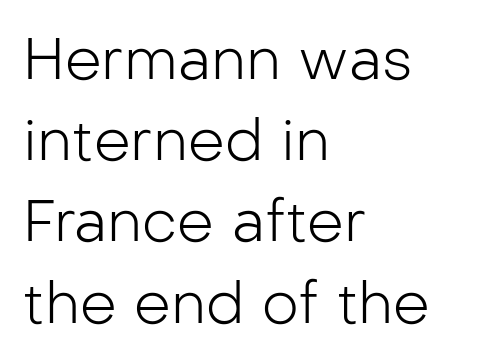
Q: Is the text bold? A: No.
Q: Is the text italic (slanted)? A: No, it is upright.
Q: Is the typeface a serif or a sans-serif typeface? A: Sans-serif.
Q: Is the text underlined? A: No.
Q: How is the paragraph aligned? A: Left-aligned.
Q: Is the spacing between letters normal or unusually wide? A: Normal.
Q: Is the spacing between lines tight, normal or loose? A: Normal.
Q: Width (condensed, normal, or wide)? A: Normal.
Q: Stroke contrast? A: Low.
Q: x-height? A: Medium.
Q: Monospaced? A: No.
